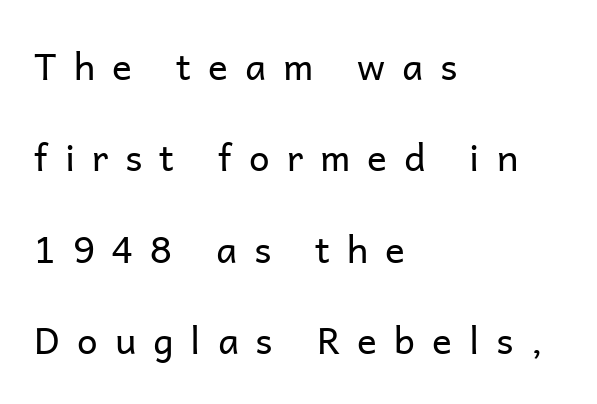
Substantial extra tracking has been applied to these lines. The axis of the letterforms is exactly vertical. This sample has the flowing, uneven cadence of proportional lettering. The designer dialed line spacing up above the default. The area under the type is left untouched.
